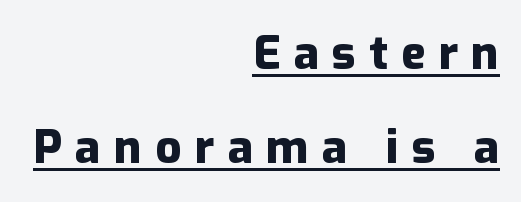
The image shows 46 px heavy sans-serif type, upright; set right-aligned, loose line spacing (2.05x), unusually wide letter spacing (+0.29 em), underlined; low stroke contrast and a medium x-height.
